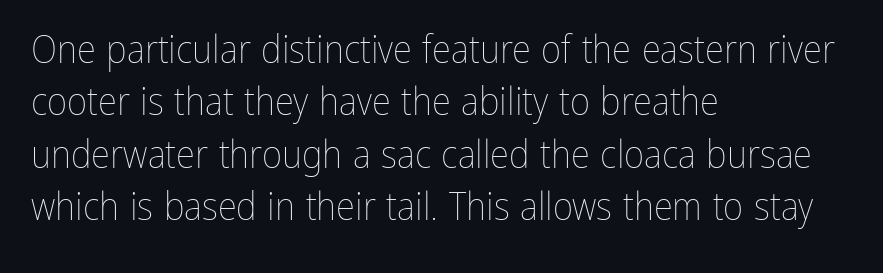
No letter is thick-stroked: the sample isn't bold. A student would call this left alignment; a typographer would say flush left, rag right. The designer left line spacing at the default. The gap between lines stays unmarked.
